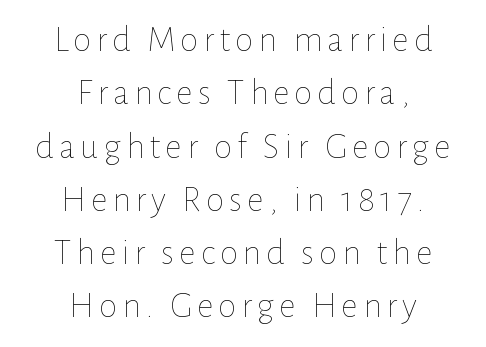
The type sits square on the baseline with zero lean. Stroke thickness stays within the range of a standard reading face or lighter. In terms of leading, this rendering sits right in the middle. The paragraph has two soft edges and a firm central axis. The words here are not underlined.
